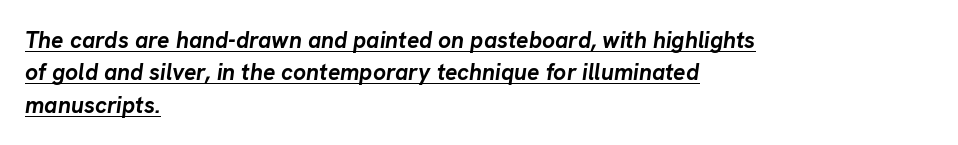
{"italic": "yes", "lean": "right", "slant_degrees": 8, "bold": "yes", "underline": "yes", "align": "left", "line_spacing": "normal", "line_spacing_ratio": 1.41, "letter_spacing": "normal", "letter_spacing_em": 0.0, "glyph_px": 23}
